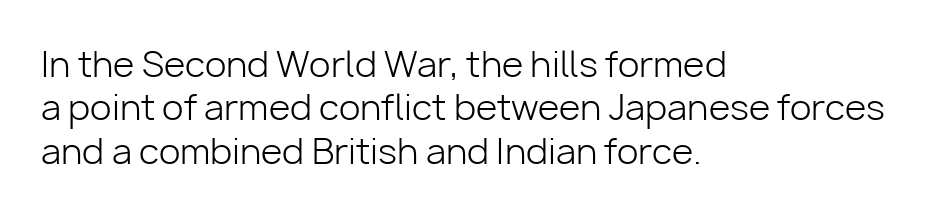
The image shows 35 px light sans-serif type, upright; set left-aligned, line spacing 1.24x, normal letter spacing, not underlined; low stroke contrast and a medium x-height.
